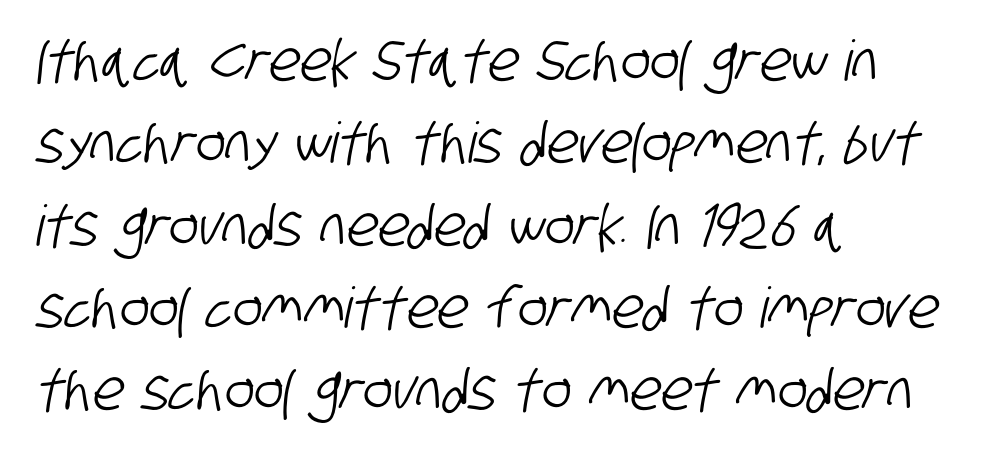
{"serif": "no", "width": "condensed", "stroke_contrast": "low", "x_height": "large", "monospaced": "no", "underline": "no", "align": "left", "line_spacing": "normal", "line_spacing_ratio": 1.47, "letter_spacing": "normal", "letter_spacing_em": 0.0, "glyph_px": 56}
